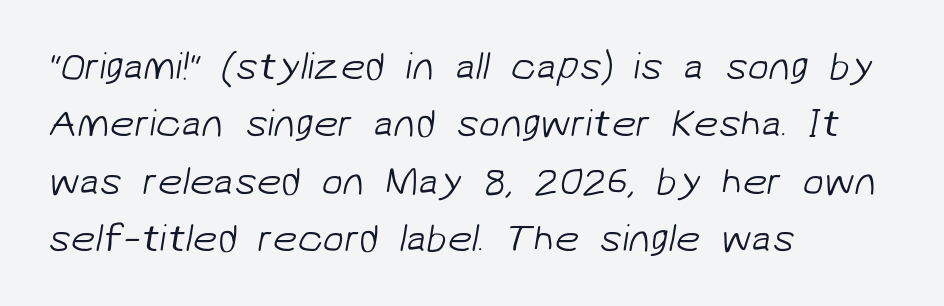
The gap between lines stays unmarked. Line spacing here is normal. Stem width sits at or under what a default text font uses. All the whitespace from short lines collects on the right. The letters advance in unequal steps, a hallmark of proportional type. Does the type have serifs? No, each stem ends abruptly.
